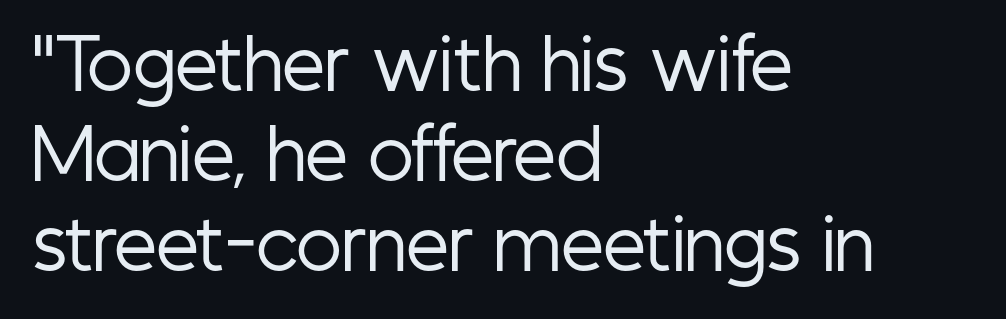
Q: Is the text bold? A: No.
Q: Is the text italic (slanted)? A: No, it is upright.
Q: Is the typeface a serif or a sans-serif typeface? A: Sans-serif.
Q: Is the text underlined? A: No.
Q: How is the paragraph aligned? A: Left-aligned.
Q: Is the spacing between letters normal or unusually wide? A: Normal.
Q: Is the spacing between lines tight, normal or loose? A: Normal.
Q: Width (condensed, normal, or wide)? A: Condensed.
Q: Stroke contrast? A: Low.
Q: x-height? A: Medium.
Q: Monospaced? A: No.
